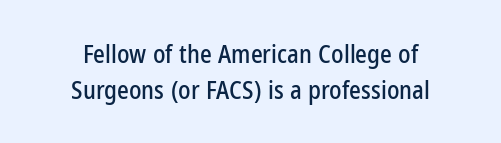
The space beneath each line is pristine and unruled. This is roman type, the default non-slanted kind. Look at the tracking — it's just the regular setting, nothing added. The lines in this sample share a center point and differ in where they start and stop. Vertically, the passage feels balanced, rows spaced as you'd expect.
